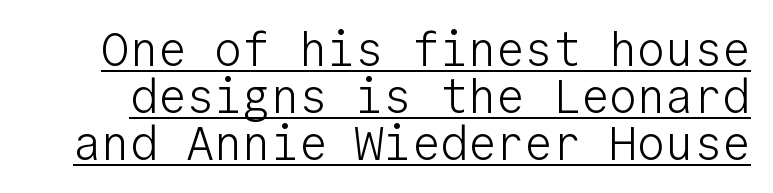
The image shows 47 px light sans-serif type, upright, monospaced; set tight line spacing (1.0x), normal letter spacing, underlined; low stroke contrast and a medium x-height.
